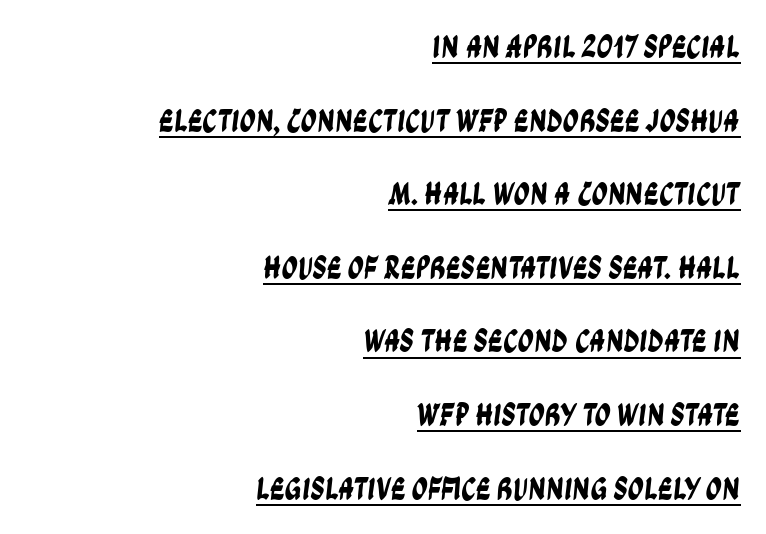
Leading is clearly above the norm, producing a sparse column. The typesetter has applied underlining to the passage shown. Here the designer chose a conventional face with non-uniform glyph widths. This is sans-serif lettering, the kind often seen on screens and signage.
